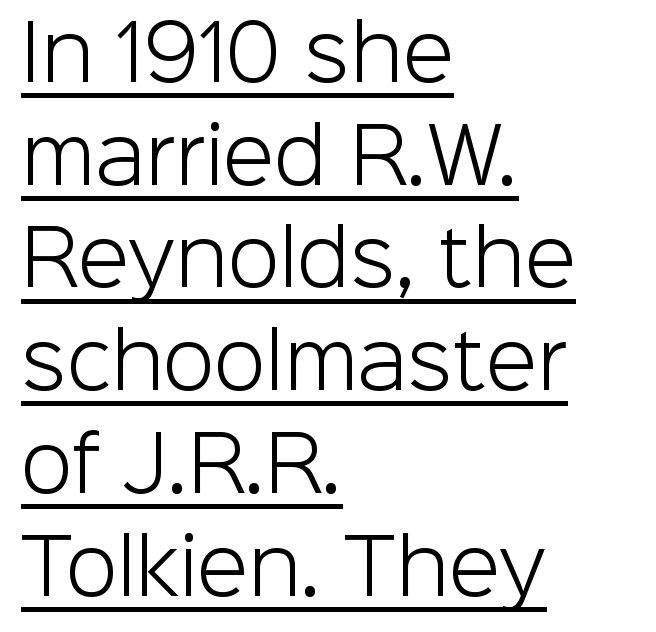
{"serif": "no", "italic": "no", "bold": "no", "weight": "light", "width": "normal", "stroke_contrast": "low", "x_height": "medium", "monospaced": "no", "underline": "yes", "align": "left", "line_spacing": "normal", "line_spacing_ratio": 1.37, "letter_spacing": "normal", "letter_spacing_em": 0.0, "glyph_px": 75}
